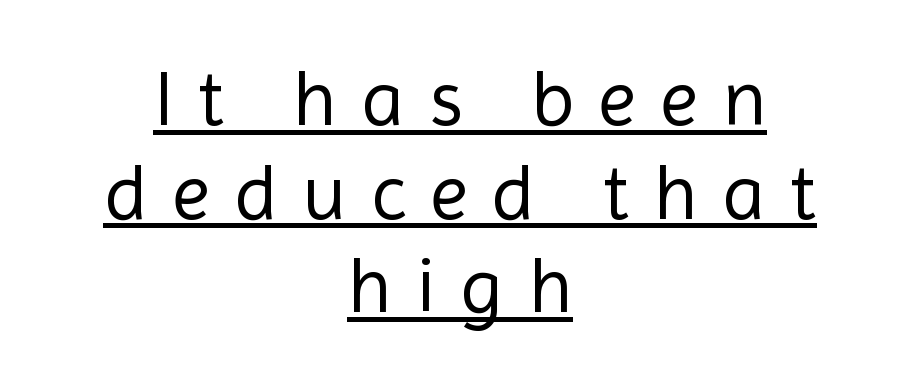
Q: Is the text bold? A: No.
Q: Is the text italic (slanted)? A: No, it is upright.
Q: Is the typeface a serif or a sans-serif typeface? A: Sans-serif.
Q: Is the text underlined? A: Yes.
Q: How is the paragraph aligned? A: Centered.
Q: Is the spacing between letters normal or unusually wide? A: Unusually wide.
Q: Width (condensed, normal, or wide)? A: Normal.
Q: x-height? A: Medium.
Q: Monospaced? A: No.
